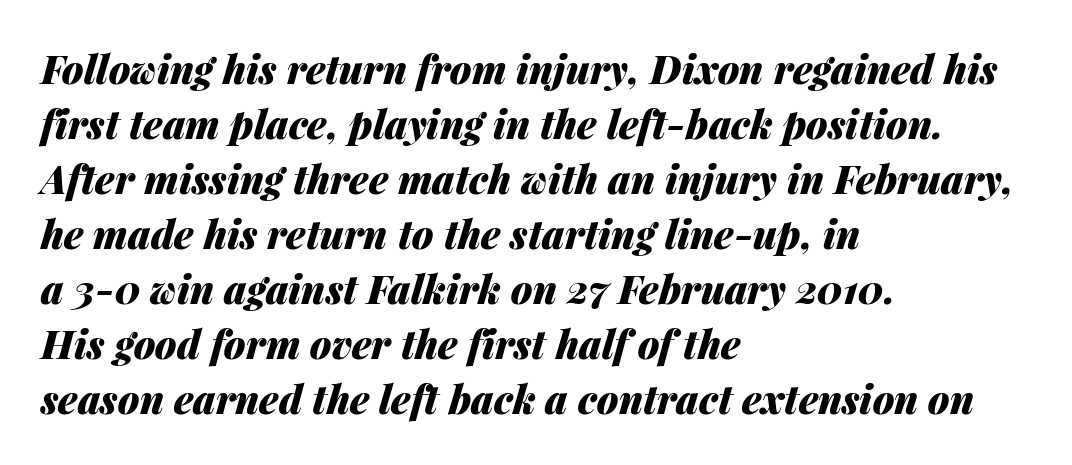
Q: Is the text bold? A: Yes.
Q: Is the text italic (slanted)? A: Yes, it leans right by about 14 degrees.
Q: Is the text underlined? A: No.
Q: How is the paragraph aligned? A: Left-aligned.
Q: Is the spacing between letters normal or unusually wide? A: Normal.
Q: Is the spacing between lines tight, normal or loose? A: Normal.
Q: Width (condensed, normal, or wide)? A: Normal.
Q: Stroke contrast? A: Medium.
Q: x-height? A: Medium.
Q: Monospaced? A: No.
